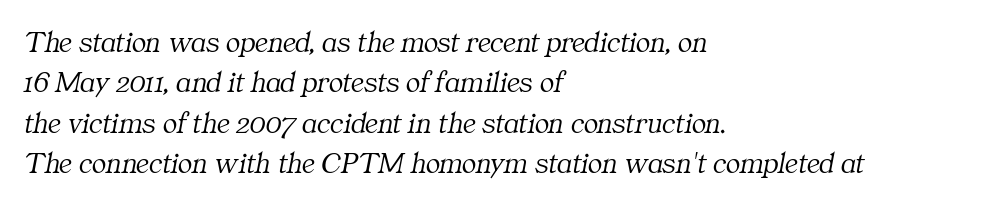
{"serif": "yes", "italic": "yes", "lean": "right", "slant_degrees": 11, "bold": "no", "weight": "light", "width": "normal", "stroke_contrast": "medium", "x_height": "medium", "monospaced": "no", "underline": "no", "align": "left", "line_spacing": "normal", "line_spacing_ratio": 1.35, "letter_spacing": "normal", "letter_spacing_em": 0.0, "glyph_px": 30}
